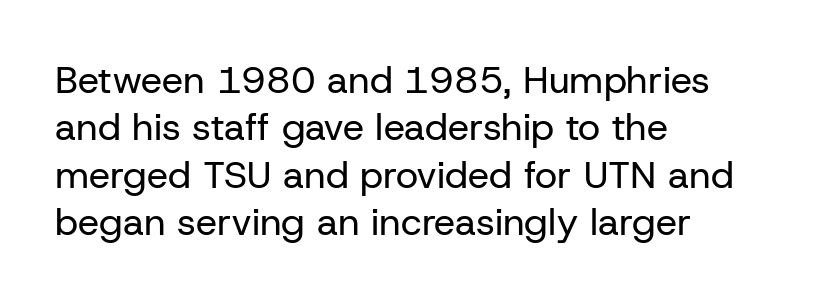
{"serif": "no", "italic": "no", "bold": "no", "weight": "regular", "width": "normal", "stroke_contrast": "low", "x_height": "medium", "monospaced": "no", "underline": "no", "align": "left", "line_spacing": "normal", "line_spacing_ratio": 1.25, "letter_spacing": "normal", "letter_spacing_em": 0.0, "glyph_px": 38}
